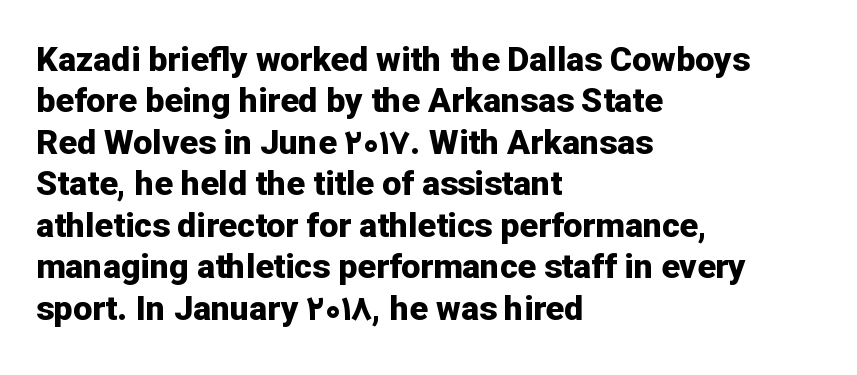
Q: Is the text bold? A: Yes.
Q: Is the text italic (slanted)? A: No, it is upright.
Q: Is the typeface a serif or a sans-serif typeface? A: Sans-serif.
Q: Is the text underlined? A: No.
Q: How is the paragraph aligned? A: Left-aligned.
Q: Is the spacing between letters normal or unusually wide? A: Normal.
Q: Width (condensed, normal, or wide)? A: Normal.
Q: Stroke contrast? A: Low.
Q: x-height? A: Medium.
Q: Monospaced? A: No.
